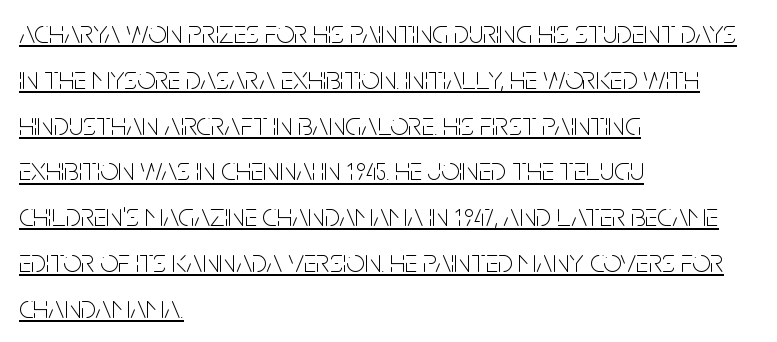
The image shows 32 px thin, condensed sans-serif type, upright; set left-aligned, normal line spacing (1.43x), normal letter spacing, underlined; low stroke contrast and a large x-height.
